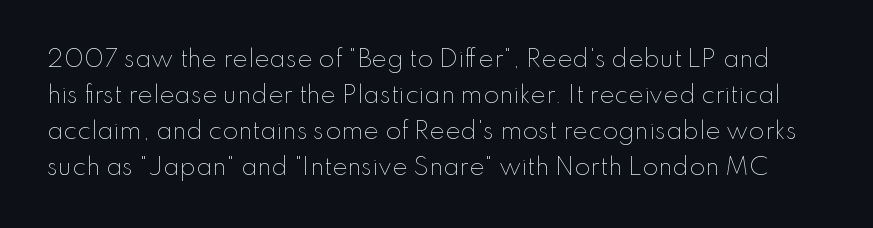
The font is comparable to plain body text, perhaps lighter. Honestly, the letter spacing is just normal — you wouldn't notice it. Ascenders rise straight up at ninety degrees. This block has exactly the height ordinary leading produces. The strip under each line holds only bare page.
